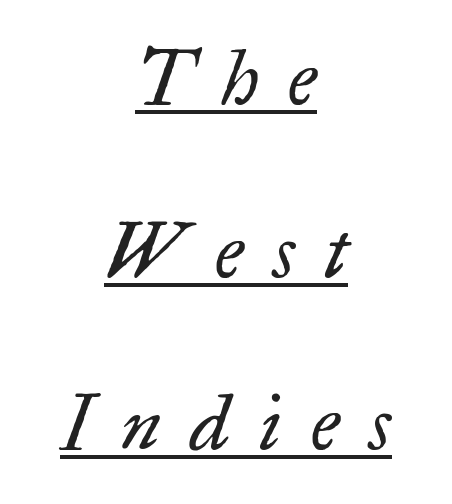
Q: Is the text bold? A: No.
Q: Is the text italic (slanted)? A: Yes, it leans right by about 17 degrees.
Q: Is the typeface a serif or a sans-serif typeface? A: Serif.
Q: Is the text underlined? A: Yes.
Q: How is the paragraph aligned? A: Centered.
Q: Is the spacing between letters normal or unusually wide? A: Unusually wide.
Q: Is the spacing between lines tight, normal or loose? A: Loose.
Q: Width (condensed, normal, or wide)? A: Normal.
Q: Stroke contrast? A: Low.
Q: x-height? A: Small.
Q: Monospaced? A: No.
